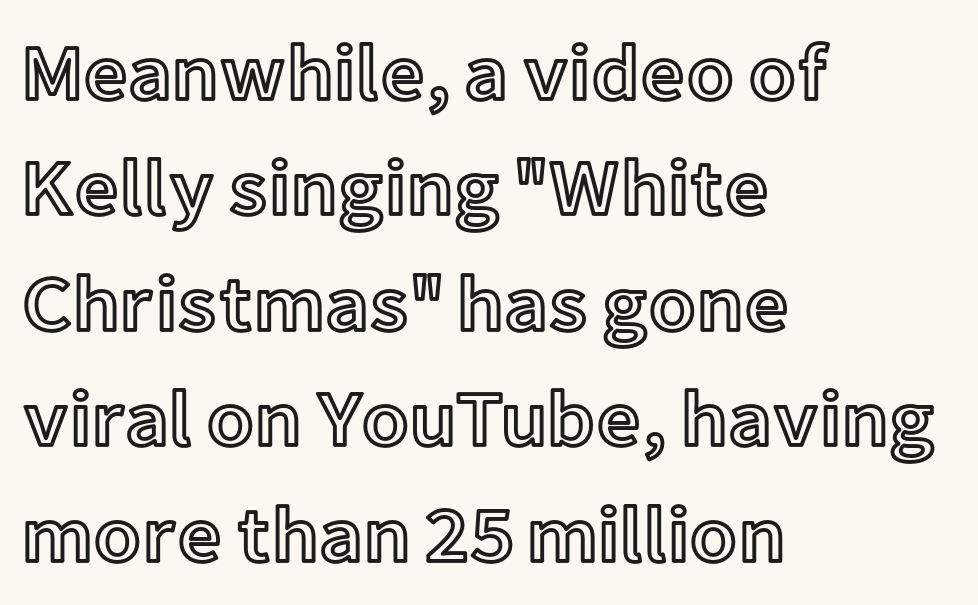
Q: Is the text italic (slanted)? A: No, it is upright.
Q: Is the text underlined? A: No.
Q: How is the paragraph aligned? A: Left-aligned.
Q: Is the spacing between letters normal or unusually wide? A: Normal.
Q: Is the spacing between lines tight, normal or loose? A: Normal.
Q: Width (condensed, normal, or wide)? A: Normal.
Q: x-height? A: Medium.
Q: Monospaced? A: No.
